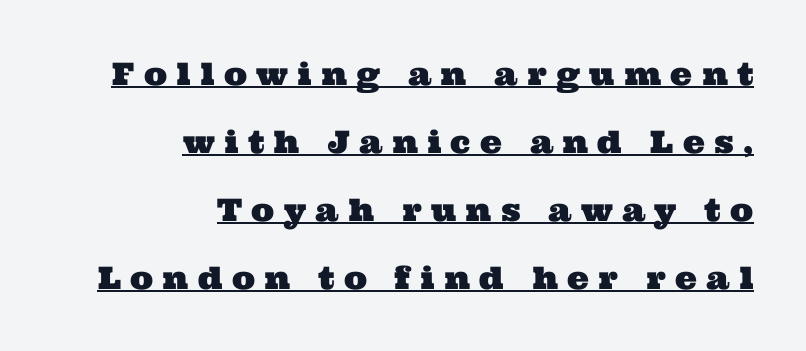
Q: Is the typeface a serif or a sans-serif typeface? A: Serif.
Q: Is the text underlined? A: Yes.
Q: How is the paragraph aligned? A: Right-aligned.
Q: Is the spacing between letters normal or unusually wide? A: Unusually wide.
Q: Is the spacing between lines tight, normal or loose? A: Loose.
Q: Width (condensed, normal, or wide)? A: Wide.
Q: Stroke contrast? A: Medium.
Q: x-height? A: Medium.
Q: Monospaced? A: No.
